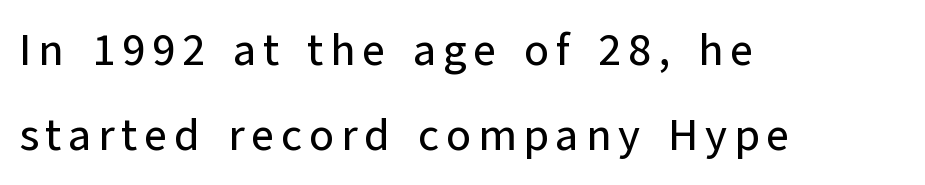
The image shows 45 px sans-serif type, upright; set left-aligned, line spacing 1.88x, not underlined; low stroke contrast and a medium x-height.
